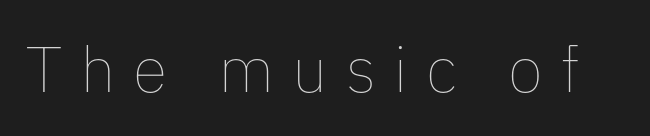
{"italic": "no", "bold": "no", "weight": "thin", "width": "normal", "stroke_contrast": "low", "x_height": "medium", "monospaced": "no", "underline": "no", "letter_spacing": "wide", "letter_spacing_em": 0.28, "glyph_px": 64}
